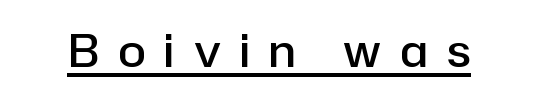
Q: Is the text bold? A: Semi-bold.
Q: Is the text italic (slanted)? A: No, it is upright.
Q: Is the typeface a serif or a sans-serif typeface? A: Sans-serif.
Q: Is the text underlined? A: Yes.
Q: Is the spacing between letters normal or unusually wide? A: Unusually wide.
Q: Width (condensed, normal, or wide)? A: Normal.
Q: Stroke contrast? A: Low.
Q: x-height? A: Medium.
Q: Monospaced? A: No.
